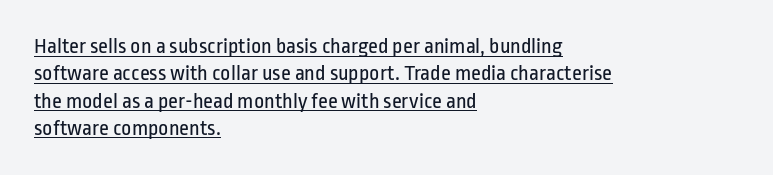
The image shows 22 px text type, upright; set left-aligned, line spacing 1.24x, normal letter spacing, underlined.
